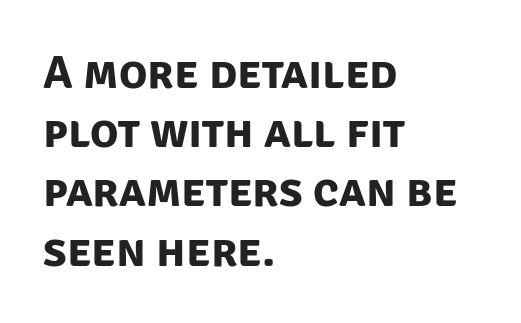
Q: Is the text bold? A: Yes.
Q: Is the typeface a serif or a sans-serif typeface? A: Sans-serif.
Q: Is the text underlined? A: No.
Q: How is the paragraph aligned? A: Left-aligned.
Q: Is the spacing between letters normal or unusually wide? A: Normal.
Q: Is the spacing between lines tight, normal or loose? A: Normal.
Q: Width (condensed, normal, or wide)? A: Normal.
Q: Stroke contrast? A: Low.
Q: x-height? A: Large.
Q: Monospaced? A: No.
